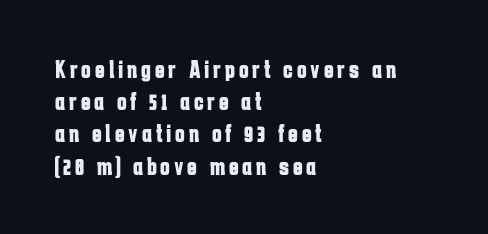
The image shows 26 px bold type, upright; set left-aligned, line spacing 1.24x, not underlined.
